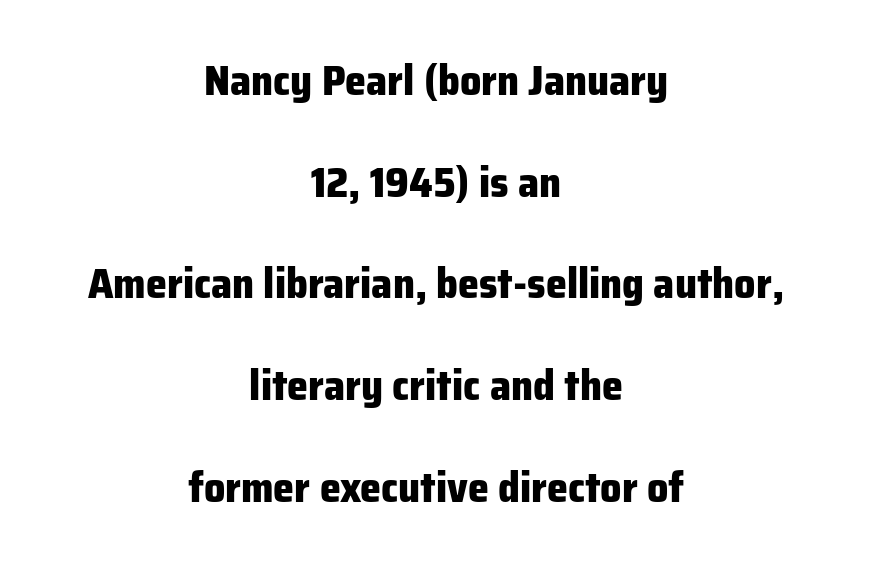
Q: Is the text bold? A: Yes.
Q: Is the text italic (slanted)? A: No, it is upright.
Q: Is the typeface a serif or a sans-serif typeface? A: Sans-serif.
Q: Is the text underlined? A: No.
Q: How is the paragraph aligned? A: Centered.
Q: Is the spacing between letters normal or unusually wide? A: Normal.
Q: Is the spacing between lines tight, normal or loose? A: Loose.
Q: Width (condensed, normal, or wide)? A: Normal.
Q: Stroke contrast? A: Low.
Q: x-height? A: Medium.
Q: Monospaced? A: No.
